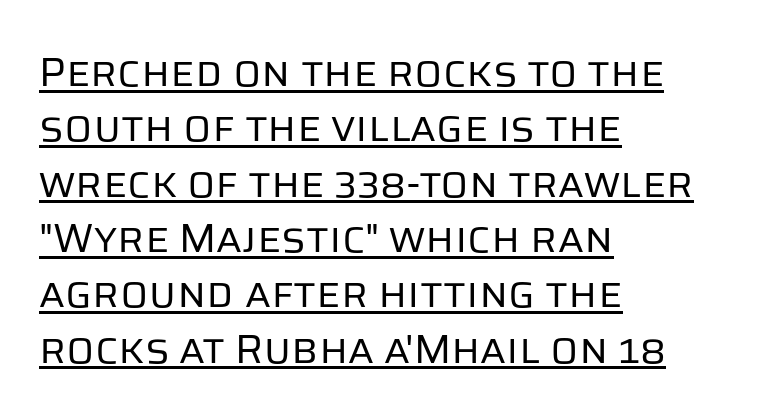
The face looks like a standard text weight, possibly lighter. All the whitespace from short lines collects on the right. It's the straight-up-and-down kind of type. The passage shown is typed in a proportional face where columns would drift. Check where the strokes stop: nothing finishes them off — pure sans.
